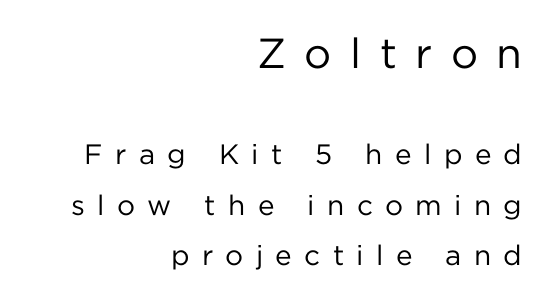
{"serif": "no", "italic": "no", "bold": "no", "weight": "regular", "width": "normal", "stroke_contrast": "low", "x_height": "medium", "monospaced": "no", "underline": "no", "align": "right", "line_spacing_ratio": 1.8, "letter_spacing": "wide", "letter_spacing_em": 0.44, "larger_block": "first", "size_ratio": 1.5, "glyph_px": 42}
